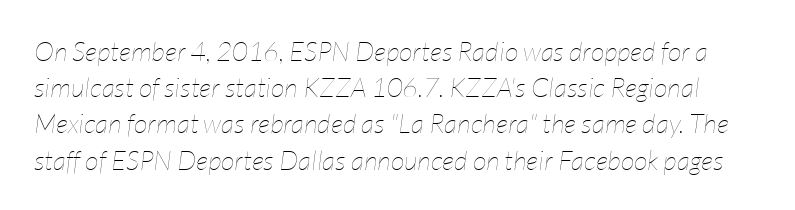
{"italic": "yes", "lean": "right", "slant_degrees": 7, "bold": "no", "underline": "no", "line_spacing": "normal", "line_spacing_ratio": 1.34, "letter_spacing": "normal", "letter_spacing_em": 0.0, "glyph_px": 27}
